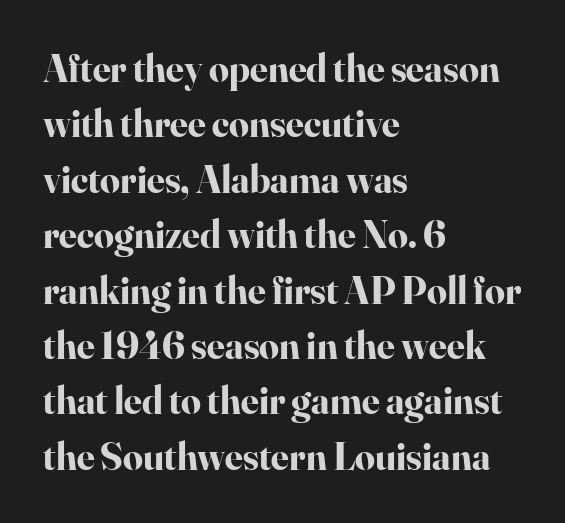
Q: Is the text bold? A: Yes.
Q: Is the text italic (slanted)? A: No, it is upright.
Q: Is the typeface a serif or a sans-serif typeface? A: Serif.
Q: Is the text underlined? A: No.
Q: How is the paragraph aligned? A: Left-aligned.
Q: Is the spacing between letters normal or unusually wide? A: Normal.
Q: Is the spacing between lines tight, normal or loose? A: Normal.
Q: Width (condensed, normal, or wide)? A: Normal.
Q: Stroke contrast? A: High.
Q: x-height? A: Small.
Q: Monospaced? A: No.
